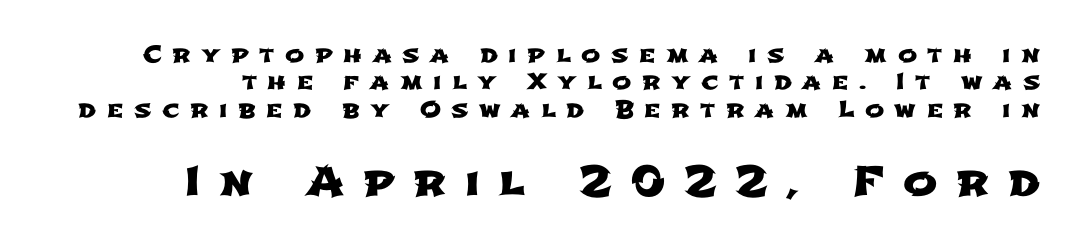
Honestly, there is no underline to notice here at all. The designer went with a sans here, leaving each stem footless. The later block is typeset at a bigger size than the earlier block. A typesetter would call this proportional, since set widths differ per character. Caption: expanded tracking, letters set apart.
